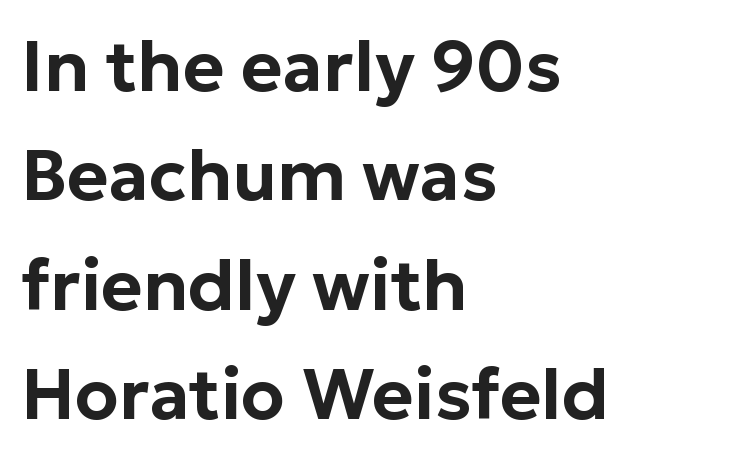
Q: Is the text italic (slanted)? A: No, it is upright.
Q: Is the typeface a serif or a sans-serif typeface? A: Sans-serif.
Q: Is the text underlined? A: No.
Q: How is the paragraph aligned? A: Left-aligned.
Q: Is the spacing between letters normal or unusually wide? A: Normal.
Q: Is the spacing between lines tight, normal or loose? A: Normal.
Q: Width (condensed, normal, or wide)? A: Normal.
Q: Stroke contrast? A: Low.
Q: x-height? A: Medium.
Q: Monospaced? A: No.
